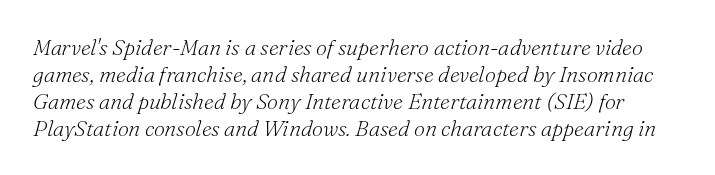
The image shows 22 px text type, italic (leaning right); set line spacing 1.22x, normal letter spacing, not underlined.
